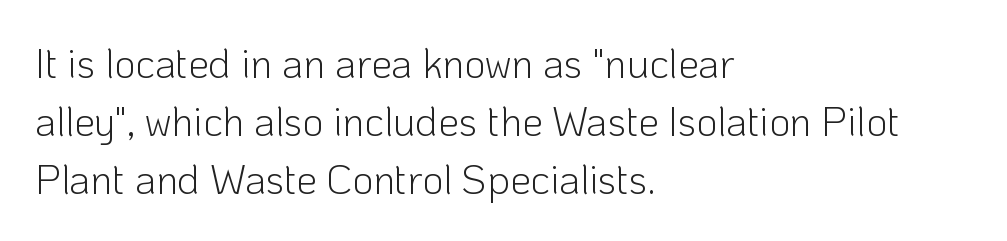
{"serif": "no", "italic": "no", "bold": "no", "weight": "light", "width": "normal", "stroke_contrast": "low", "x_height": "medium", "monospaced": "no", "underline": "no", "align": "left", "line_spacing": "normal", "line_spacing_ratio": 1.42, "letter_spacing": "normal", "letter_spacing_em": 0.0, "glyph_px": 41}
